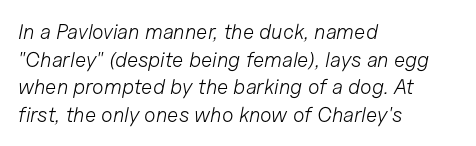
{"italic": "yes", "lean": "right", "slant_degrees": 11, "bold": "no", "underline": "no", "align": "left", "line_spacing": "normal", "line_spacing_ratio": 1.32, "letter_spacing": "normal", "letter_spacing_em": 0.0, "glyph_px": 21}
